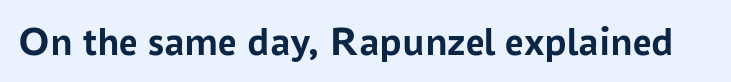
{"serif": "no", "italic": "no", "bold": "yes", "weight": "semibold", "width": "normal", "stroke_contrast": "low", "x_height": "medium", "monospaced": "no", "underline": "no", "letter_spacing": "normal", "letter_spacing_em": 0.0, "glyph_px": 41}
